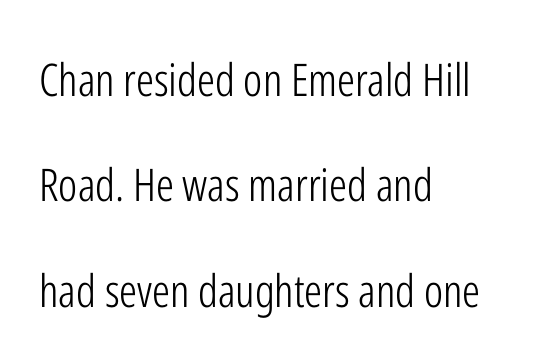
{"serif": "no", "italic": "no", "bold": "no", "weight": "light", "width": "condensed", "stroke_contrast": "low", "x_height": "medium", "monospaced": "no", "underline": "no", "align": "left", "line_spacing": "loose", "line_spacing_ratio": 2.34, "letter_spacing": "normal", "letter_spacing_em": 0.0, "glyph_px": 45}
